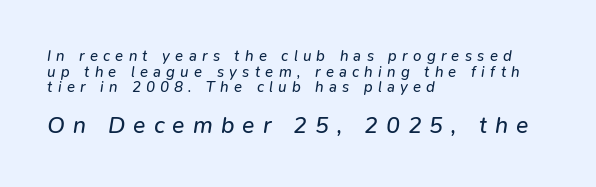
{"italic": "yes", "lean": "right", "slant_degrees": 9, "bold": "no", "underline": "no", "align": "left", "line_spacing": "tight", "line_spacing_ratio": 1.04, "letter_spacing": "wide", "letter_spacing_em": 0.35, "larger_block": "second", "size_ratio": 1.53, "glyph_px": 23}
